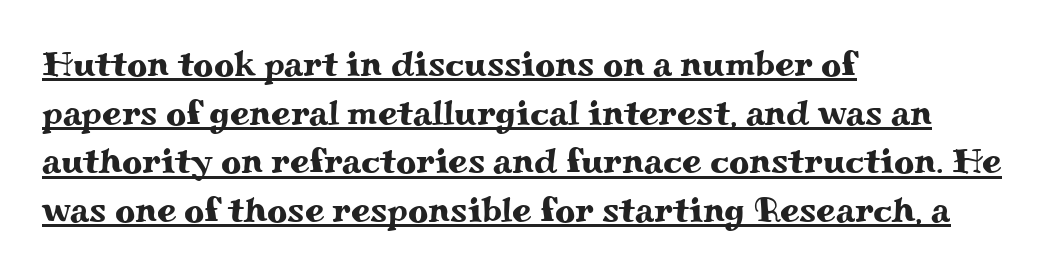
Q: Is the text italic (slanted)? A: No, it is upright.
Q: Is the typeface a serif or a sans-serif typeface? A: Serif.
Q: Is the text underlined? A: Yes.
Q: How is the paragraph aligned? A: Left-aligned.
Q: Is the spacing between letters normal or unusually wide? A: Normal.
Q: Is the spacing between lines tight, normal or loose? A: Normal.
Q: Width (condensed, normal, or wide)? A: Wide.
Q: Stroke contrast? A: Medium.
Q: x-height? A: Small.
Q: Monospaced? A: No.
